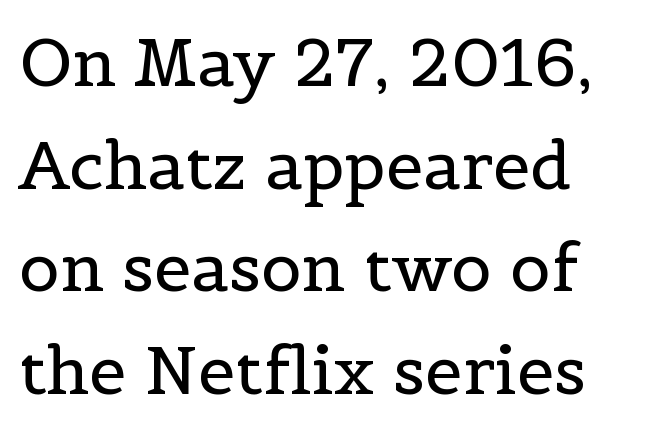
Q: Is the text bold? A: No.
Q: Is the text italic (slanted)? A: No, it is upright.
Q: Is the typeface a serif or a sans-serif typeface? A: Serif.
Q: Is the text underlined? A: No.
Q: How is the paragraph aligned? A: Left-aligned.
Q: Is the spacing between letters normal or unusually wide? A: Normal.
Q: Is the spacing between lines tight, normal or loose? A: Normal.
Q: Width (condensed, normal, or wide)? A: Normal.
Q: x-height? A: Medium.
Q: Monospaced? A: No.
